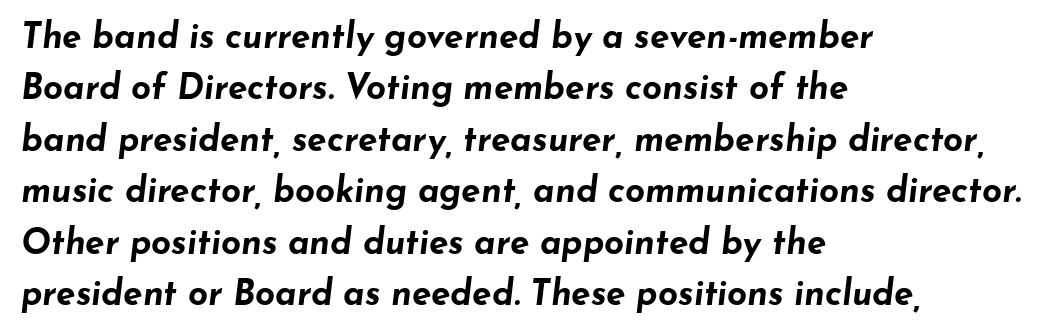
{"italic": "yes", "lean": "right", "slant_degrees": 7, "bold": "yes", "weight": "bold", "width": "wide", "stroke_contrast": "low", "x_height": "small", "monospaced": "no", "underline": "no", "align": "left", "line_spacing": "normal", "line_spacing_ratio": 1.47, "letter_spacing": "normal", "letter_spacing_em": 0.0, "glyph_px": 35}
